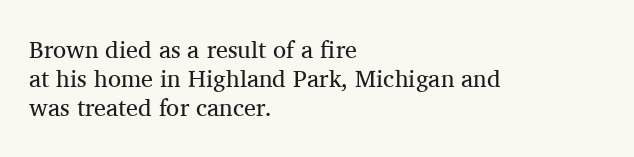
Q: Is the text bold? A: No.
Q: Is the text italic (slanted)? A: No, it is upright.
Q: Is the text underlined? A: No.
Q: How is the paragraph aligned? A: Left-aligned.
Q: Is the spacing between letters normal or unusually wide? A: Normal.
